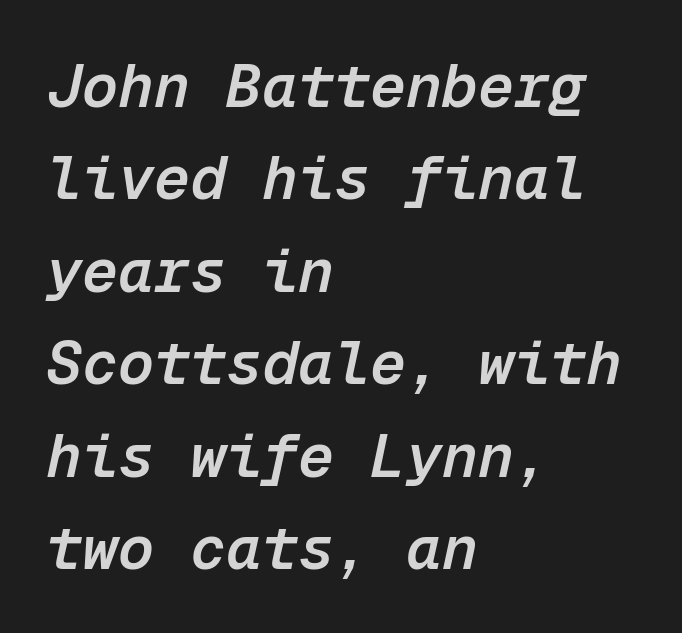
The image shows 60 px semibold type, italic (leaning right), monospaced; set left-aligned, normal line spacing (1.54x), normal letter spacing, not underlined; low stroke contrast and a medium x-height.
